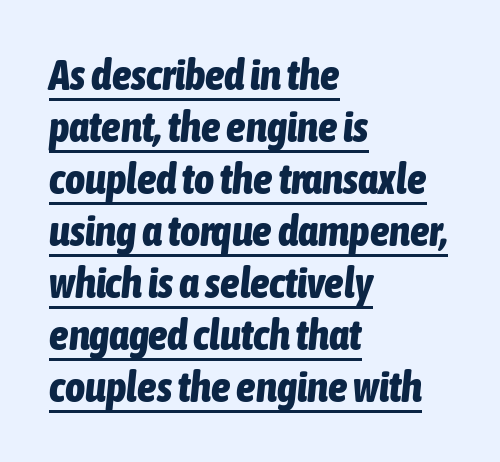
{"italic": "yes", "lean": "right", "slant_degrees": 6, "bold": "yes", "weight": "bold", "width": "condensed", "stroke_contrast": "low", "x_height": "medium", "monospaced": "no", "underline": "yes", "align": "left", "line_spacing_ratio": 1.21, "letter_spacing": "normal", "letter_spacing_em": 0.0, "glyph_px": 43}
